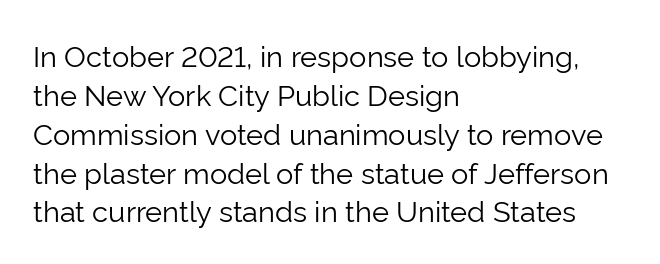
The image shows 29 px light sans-serif type, upright; set left-aligned, normal line spacing (1.34x), normal letter spacing, not underlined; low stroke contrast and a medium x-height.
